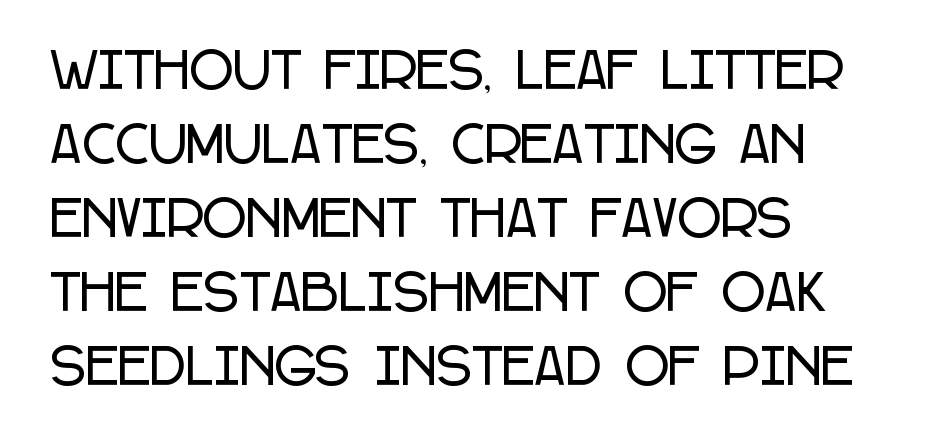
The image shows 48 px condensed sans-serif type, upright; set left-aligned, normal line spacing (1.54x), normal letter spacing, not underlined; low stroke contrast and a large x-height.
